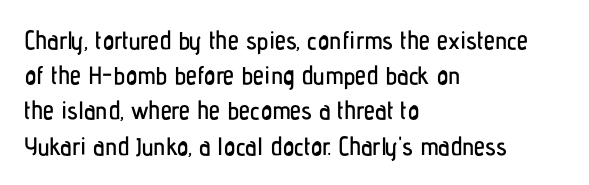
{"italic": "no", "underline": "no", "align": "left", "line_spacing": "normal", "line_spacing_ratio": 1.41, "letter_spacing": "normal", "letter_spacing_em": 0.0, "glyph_px": 25}
